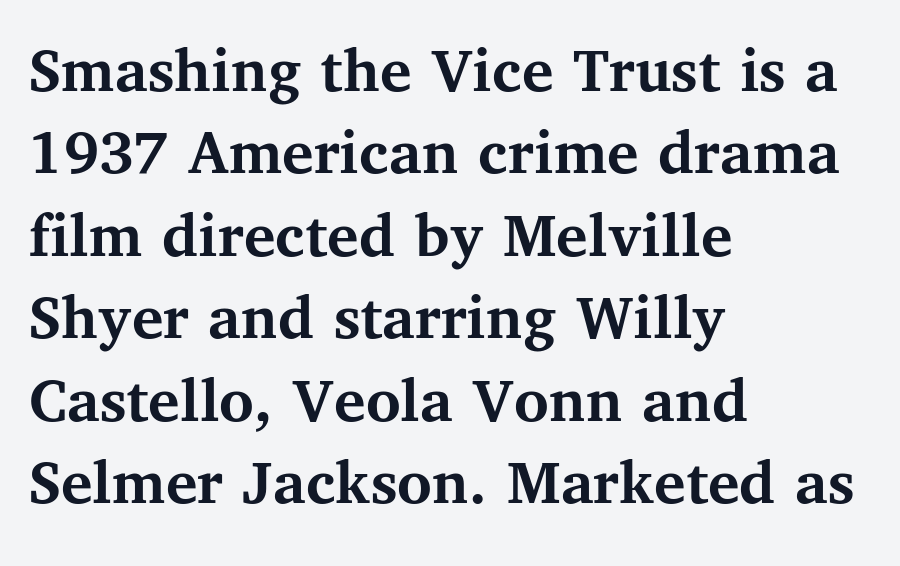
{"serif": "yes", "italic": "no", "bold": "yes", "weight": "semibold", "width": "normal", "stroke_contrast": "medium", "x_height": "medium", "monospaced": "no", "underline": "no", "align": "left", "line_spacing": "normal", "line_spacing_ratio": 1.25, "letter_spacing": "normal", "letter_spacing_em": 0.0, "glyph_px": 66}
